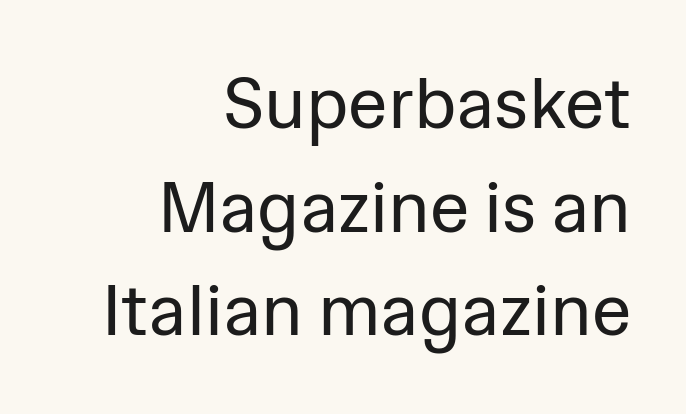
{"serif": "no", "italic": "no", "bold": "no", "weight": "regular", "width": "normal", "stroke_contrast": "low", "x_height": "medium", "monospaced": "no", "underline": "no", "align": "right", "line_spacing": "normal", "line_spacing_ratio": 1.46, "letter_spacing": "normal", "letter_spacing_em": 0.0, "glyph_px": 71}
